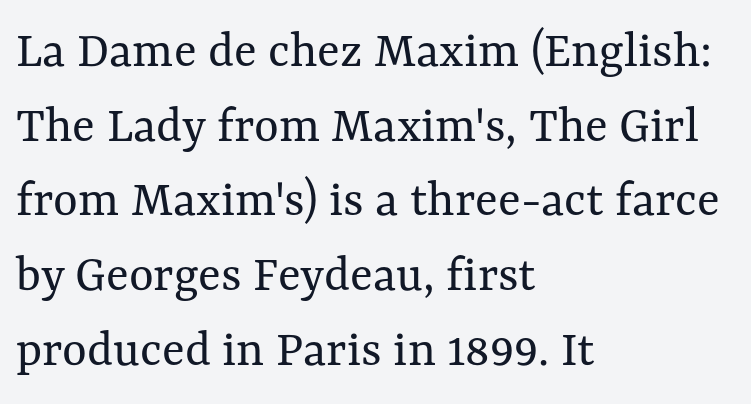
The image shows 53 px regular-weight type, upright; set left-aligned, normal line spacing (1.41x), normal letter spacing, not underlined; medium stroke contrast and a medium x-height.
